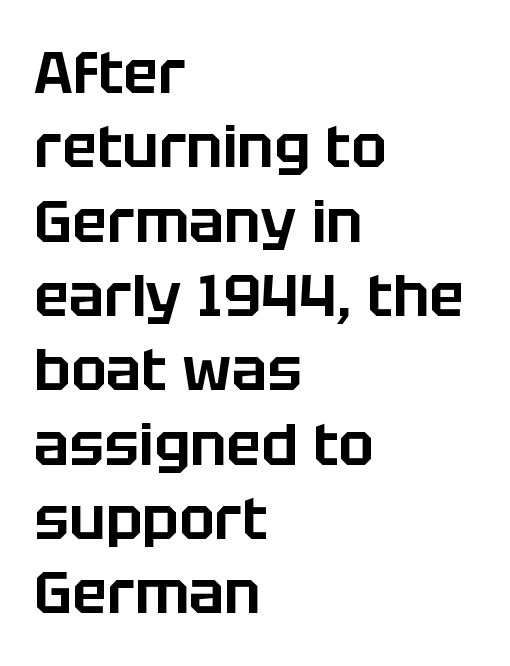
The image shows 59 px sans-serif type, upright; set left-aligned, normal line spacing (1.26x), normal letter spacing, not underlined; low stroke contrast and a large x-height.
